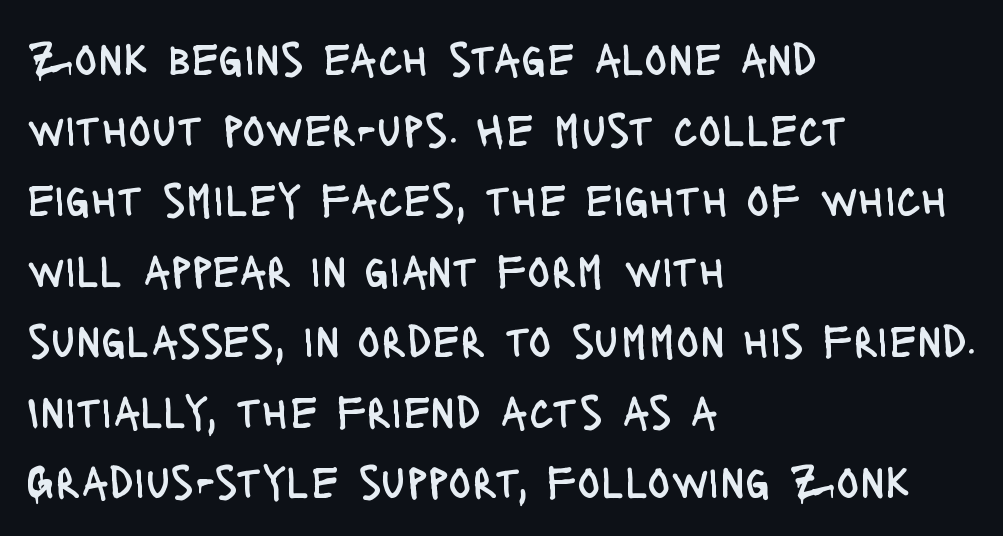
{"serif": "no", "italic": "no", "bold": "no", "weight": "regular", "width": "condensed", "stroke_contrast": "low", "x_height": "large", "monospaced": "no", "underline": "no", "align": "left", "line_spacing": "normal", "line_spacing_ratio": 1.47, "letter_spacing": "normal", "letter_spacing_em": 0.0, "glyph_px": 48}
